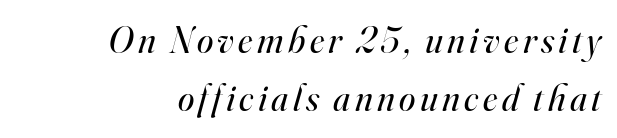
The strokes are not fattened; the text isn't bold. Students, observe: this is what conventionally led text looks like. These lines stack with their right ends in a neat column. The specimen omits any rule beneath the text block's lines. The passage shown is typed in a proportional face where columns would drift.
